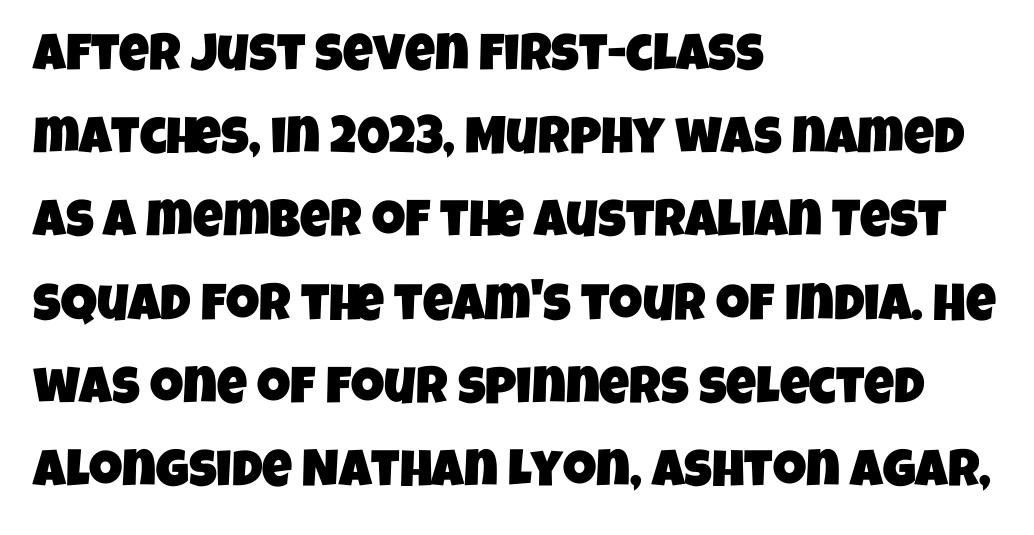
The rendering uses natural spacing where letterforms have individual widths. The rendering uses a moderate line-height, typical for paragraphs. The face used here is a sans, in the tradition of grotesques and geometrics. Letters rest on an invisible, unmarked baseline.
